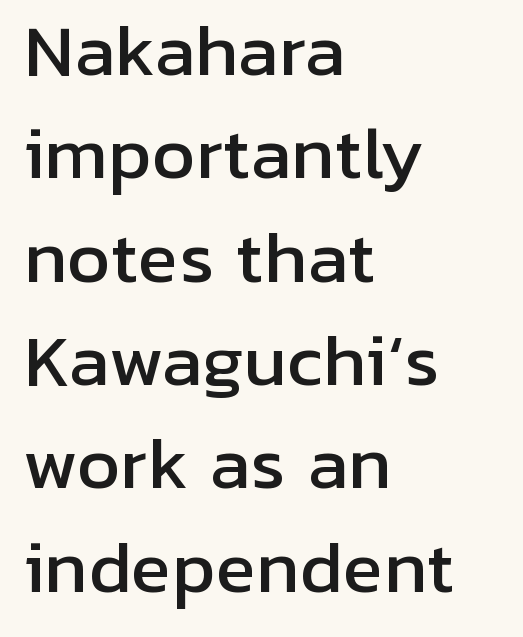
Q: Is the text italic (slanted)? A: No, it is upright.
Q: Is the typeface a serif or a sans-serif typeface? A: Sans-serif.
Q: Is the text underlined? A: No.
Q: How is the paragraph aligned? A: Left-aligned.
Q: Is the spacing between letters normal or unusually wide? A: Normal.
Q: Is the spacing between lines tight, normal or loose? A: Normal.
Q: Width (condensed, normal, or wide)? A: Normal.
Q: Stroke contrast? A: Low.
Q: x-height? A: Medium.
Q: Monospaced? A: No.
